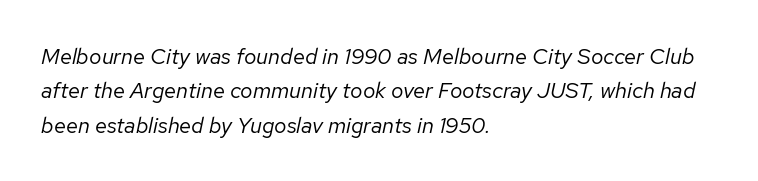
{"italic": "yes", "lean": "right", "slant_degrees": 12, "bold": "no", "underline": "no", "align": "left", "line_spacing": "normal", "line_spacing_ratio": 1.56, "letter_spacing": "normal", "letter_spacing_em": 0.0, "glyph_px": 22}
